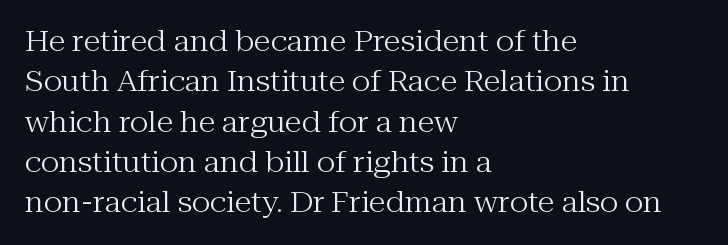
Q: Is the text bold? A: No.
Q: Is the text italic (slanted)? A: No, it is upright.
Q: Is the typeface a serif or a sans-serif typeface? A: Serif.
Q: Is the text underlined? A: No.
Q: How is the paragraph aligned? A: Left-aligned.
Q: Is the spacing between letters normal or unusually wide? A: Normal.
Q: Is the spacing between lines tight, normal or loose? A: Normal.
Q: Width (condensed, normal, or wide)? A: Normal.
Q: Stroke contrast? A: Medium.
Q: x-height? A: Medium.
Q: Monospaced? A: No.
